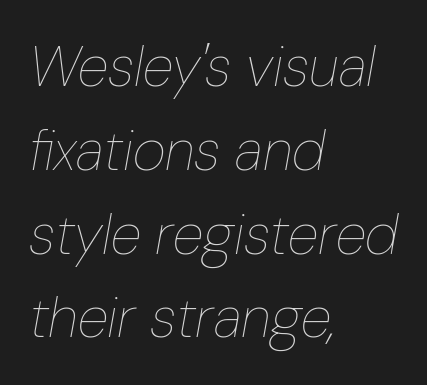
Italic? Definitely — the glyphs are oblique. Spacing between characters is what you'd get straight out of the box. A student would call this left alignment; a typographer would say flush left, rag right. The string is rendered with underlining switched off. Stems and bowls with no extra thickness — not bold. This sample has the flowing, uneven cadence of proportional lettering.
